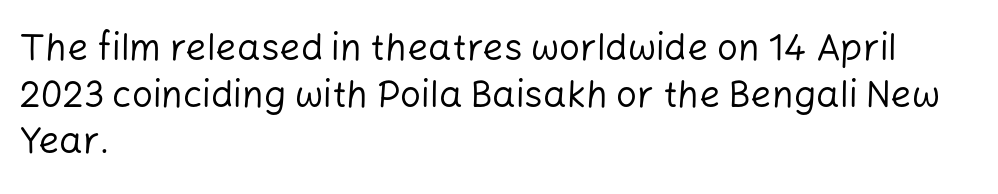
The image shows 37 px regular-weight sans-serif type, upright; set left-aligned, normal line spacing (1.26x), normal letter spacing, not underlined; low stroke contrast and a medium x-height.
